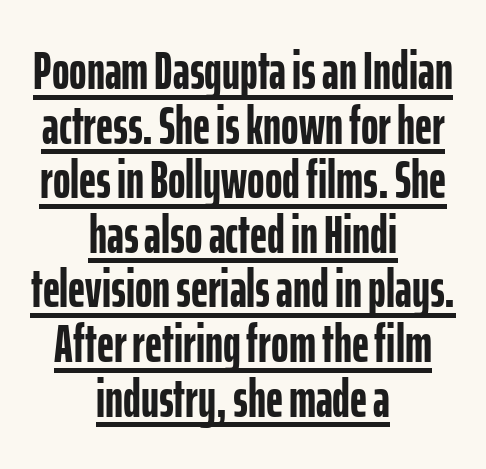
The specimen includes a rule beneath the text block's lines. The passage shown is emphatically bold. These lines are centered, leaving both edges ragged. Regarding serifs, this sample does without them. Posture: vertical.
